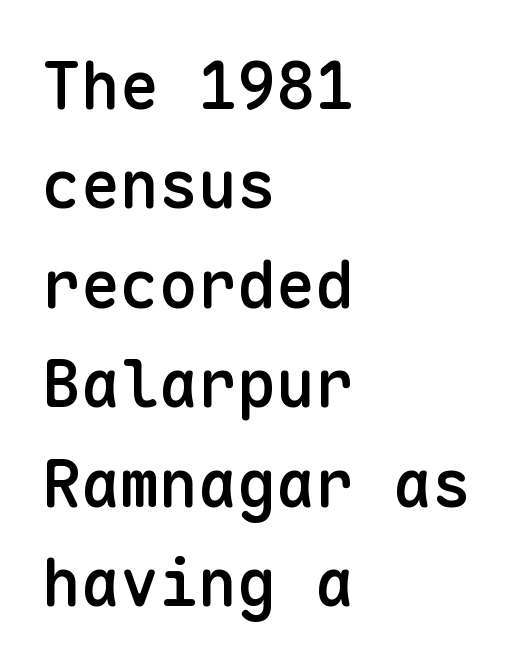
Q: Is the text bold? A: Semi-bold.
Q: Is the text italic (slanted)? A: No, it is upright.
Q: Is the typeface a serif or a sans-serif typeface? A: Sans-serif.
Q: Is the text underlined? A: No.
Q: How is the paragraph aligned? A: Left-aligned.
Q: Is the spacing between letters normal or unusually wide? A: Normal.
Q: Is the spacing between lines tight, normal or loose? A: Normal.
Q: Width (condensed, normal, or wide)? A: Normal.
Q: Stroke contrast? A: Low.
Q: x-height? A: Medium.
Q: Monospaced? A: Yes.
